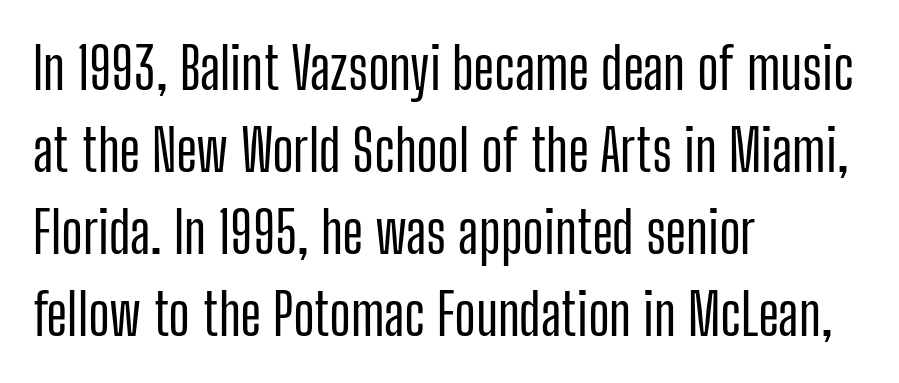
The image shows 57 px condensed sans-serif type, upright; set left-aligned, normal line spacing (1.44x), normal letter spacing, not underlined; low stroke contrast and a medium x-height.
